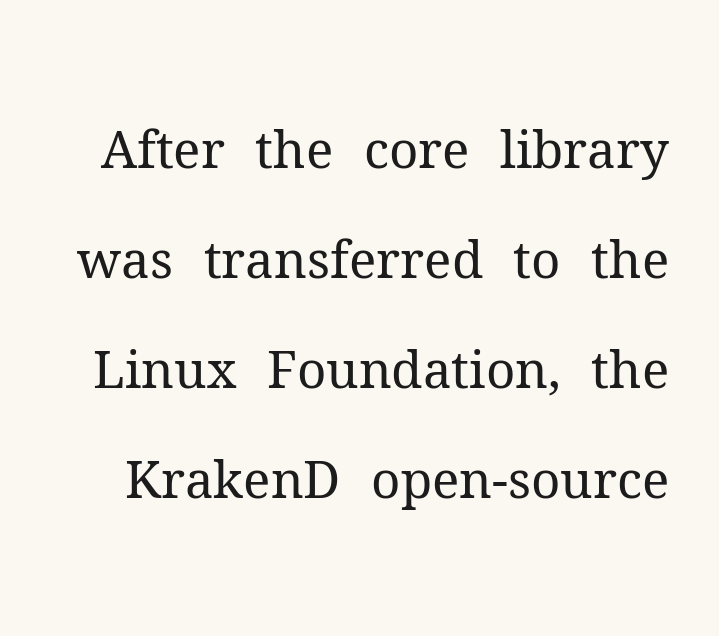
Q: Is the text bold? A: No.
Q: Is the text italic (slanted)? A: No, it is upright.
Q: Is the typeface a serif or a sans-serif typeface? A: Serif.
Q: Is the text underlined? A: No.
Q: Is the spacing between letters normal or unusually wide? A: Normal.
Q: Is the spacing between lines tight, normal or loose? A: Loose.
Q: Width (condensed, normal, or wide)? A: Normal.
Q: Stroke contrast? A: Medium.
Q: x-height? A: Medium.
Q: Monospaced? A: No.
